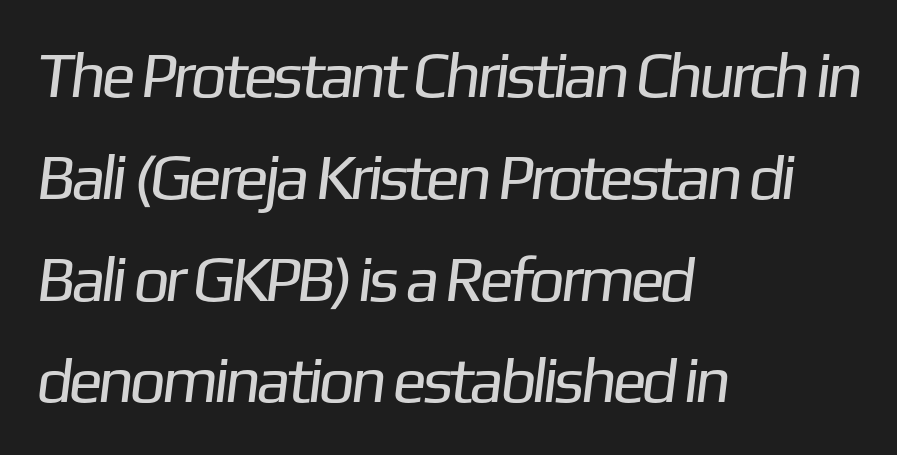
Font category for this specimen: sans-serif. The letterforms sit at book weight or below. Letter spacing: default. Reading down the column, the eye jumps a familiar distance to each next line. Spacing verdict: proportional, widths tailored to each character.
